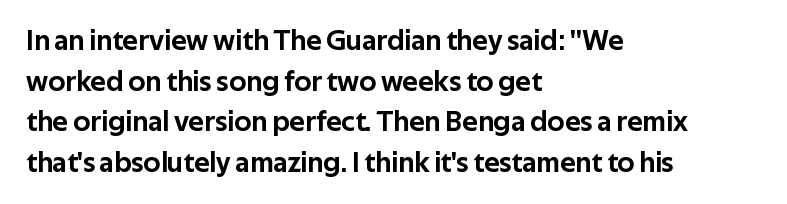
Casual observation: everything's shoved over to the left. Short note: letters normally spaced. Rule under the text: the space is simply empty. Reading down the column, the eye jumps a familiar distance to each next line. Note the varied advance widths — an 'i' is clearly narrower than an 'm'. This sample uses an upright cut, with every glyph sitting square on the baseline.
